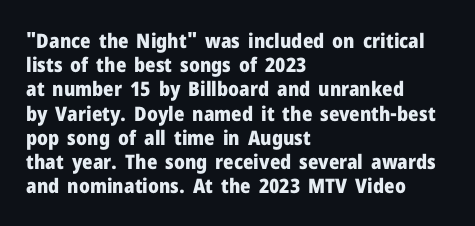
The image shows 20 px bold type, upright; set left-aligned, line spacing 1.21x, normal letter spacing, not underlined.
